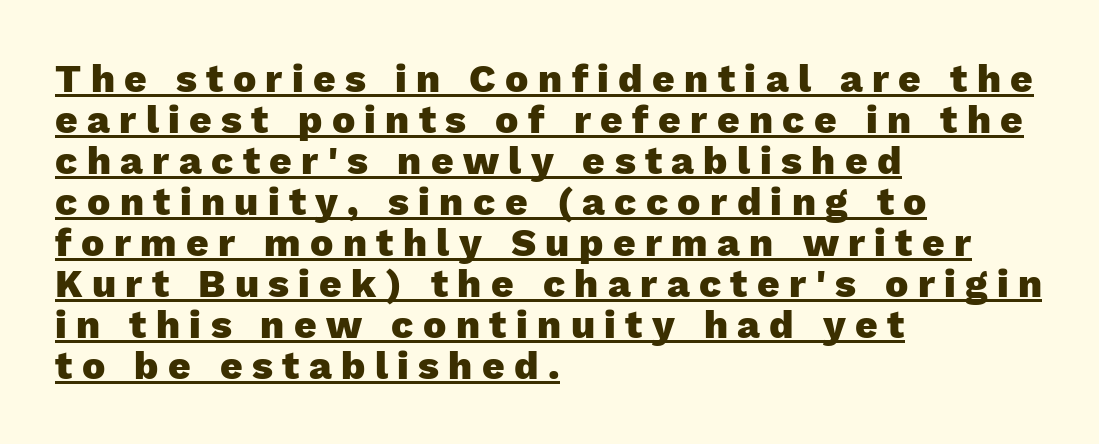
Q: Is the text bold? A: Yes.
Q: Is the text italic (slanted)? A: No, it is upright.
Q: Is the typeface a serif or a sans-serif typeface? A: Sans-serif.
Q: Is the text underlined? A: Yes.
Q: How is the paragraph aligned? A: Left-aligned.
Q: Is the spacing between letters normal or unusually wide? A: Unusually wide.
Q: Is the spacing between lines tight, normal or loose? A: Tight.
Q: Width (condensed, normal, or wide)? A: Normal.
Q: Stroke contrast? A: Low.
Q: x-height? A: Medium.
Q: Monospaced? A: No.
